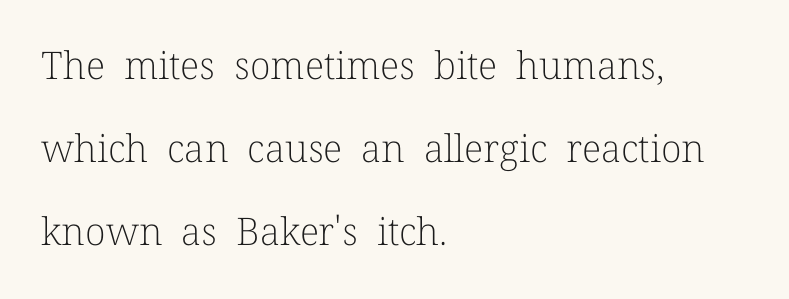
{"serif": "yes", "italic": "no", "bold": "no", "weight": "light", "width": "normal", "stroke_contrast": "low", "x_height": "medium", "monospaced": "no", "underline": "no", "align": "left", "line_spacing": "loose", "line_spacing_ratio": 2.19, "letter_spacing": "normal", "letter_spacing_em": 0.0, "glyph_px": 38}
